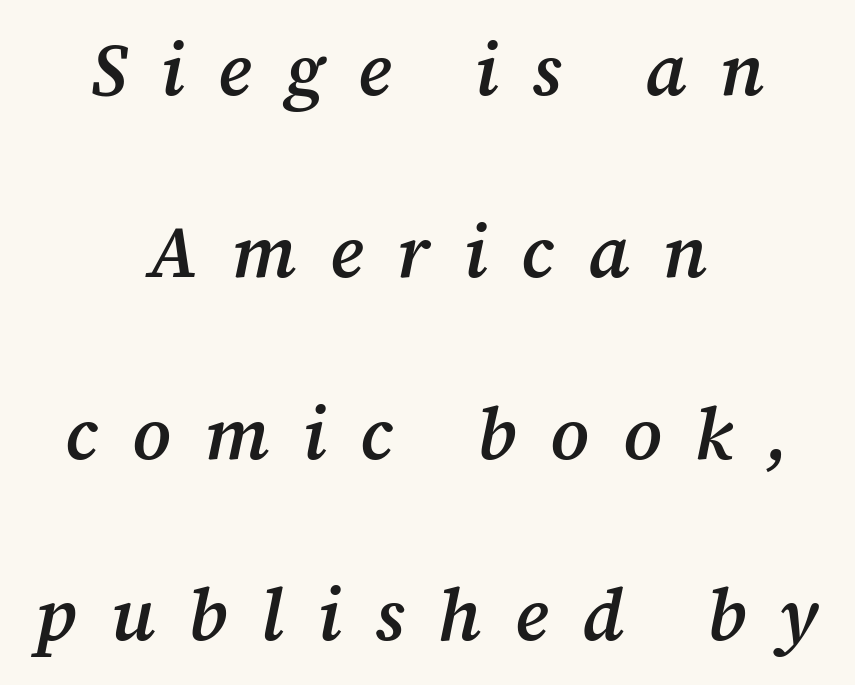
The paragraph shown floats in the horizontal middle. Style check: oblique. You could not count columns in this text — the font is proportionally spaced. Here the glyphs are tracked loosely, breaking word shapes into spaced letters. Moderately thickened strokes mark this as semibold type. Unmarked baselines from the first word to the last.
